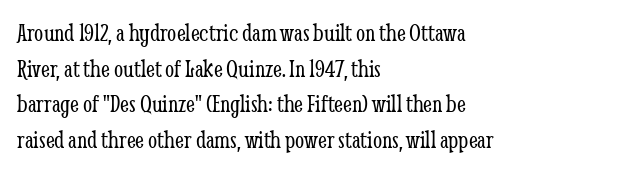
{"italic": "no", "bold": "no", "underline": "no", "align": "left", "line_spacing": "normal", "line_spacing_ratio": 1.37, "letter_spacing": "normal", "letter_spacing_em": 0.0, "glyph_px": 26}
